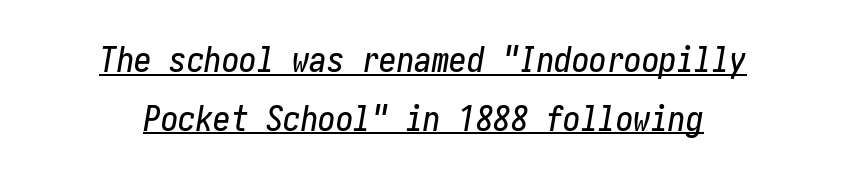
{"italic": "yes", "lean": "right", "slant_degrees": 10, "width": "condensed", "stroke_contrast": "low", "x_height": "medium", "underline": "yes", "align": "center", "line_spacing": "normal", "line_spacing_ratio": 1.68, "letter_spacing": "normal", "letter_spacing_em": 0.0, "glyph_px": 35}
